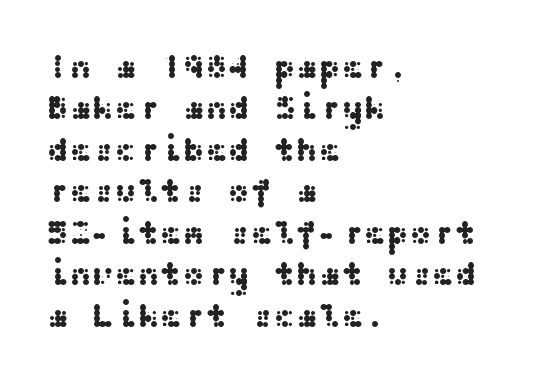
Q: Is the text italic (slanted)? A: No, it is upright.
Q: Is the typeface a serif or a sans-serif typeface? A: Sans-serif.
Q: Is the text underlined? A: No.
Q: How is the paragraph aligned? A: Left-aligned.
Q: Is the spacing between letters normal or unusually wide? A: Normal.
Q: Width (condensed, normal, or wide)? A: Wide.
Q: Stroke contrast? A: Medium.
Q: x-height? A: Medium.
